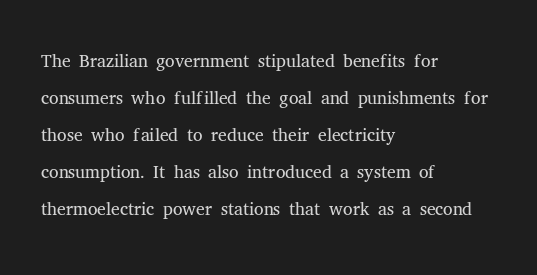
Reading down the block, your eye returns to a fixed left position each line. Tall strokes in this sample are plumb rather than angled. The rendering uses a moderate line-height, typical for paragraphs. This is not heavy type; no bold has been used. Any mark beneath the type? The region is blank. Each word holds together tightly as a unit, with standard inter-letter gaps.
